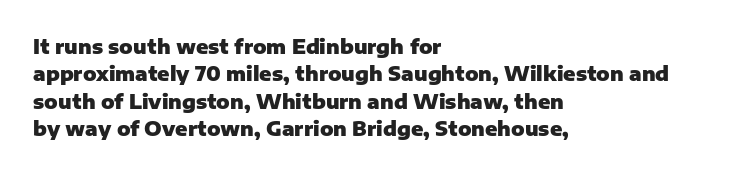
Q: Is the text bold? A: Yes.
Q: Is the text italic (slanted)? A: No, it is upright.
Q: Is the text underlined? A: No.
Q: How is the paragraph aligned? A: Left-aligned.
Q: Is the spacing between letters normal or unusually wide? A: Normal.
Q: Is the spacing between lines tight, normal or loose? A: Normal.
